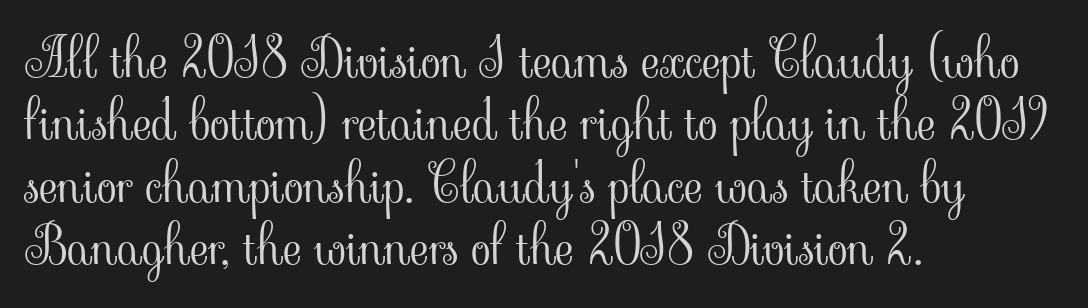
Stems and bowls with no extra thickness — not bold. Glance below the letters and you will spot only blank space. Varying glyph widths throughout — classic text-font behaviour. Tall strokes in this sample are plumb rather than angled. Casual observation: everything's shoved over to the left. You can tell from the footed stems that serif type was used.
